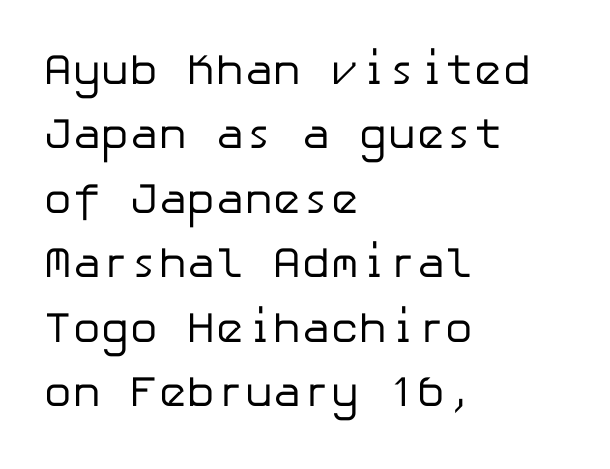
{"serif": "no", "italic": "no", "bold": "no", "weight": "regular", "width": "normal", "stroke_contrast": "low", "x_height": "medium", "underline": "no", "align": "left", "line_spacing": "normal", "line_spacing_ratio": 1.5, "letter_spacing": "normal", "letter_spacing_em": 0.0, "glyph_px": 43}
